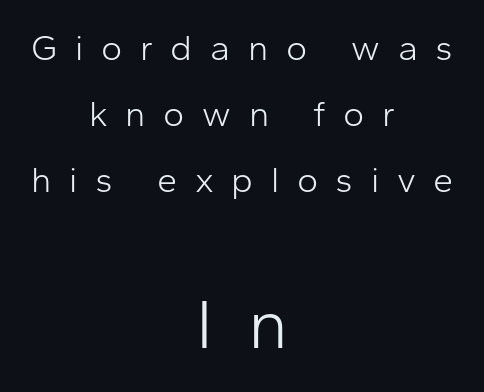
Is the stroke heavy? The answer is a plain regular-or-lighter. The face used here is proportionally spaced, like ordinary book or web type. Is the letter spacing exaggerated? Yes — the characters are pushed far apart. This rendering features lettering with no underline. Scale increases going downward across the two blocks.
